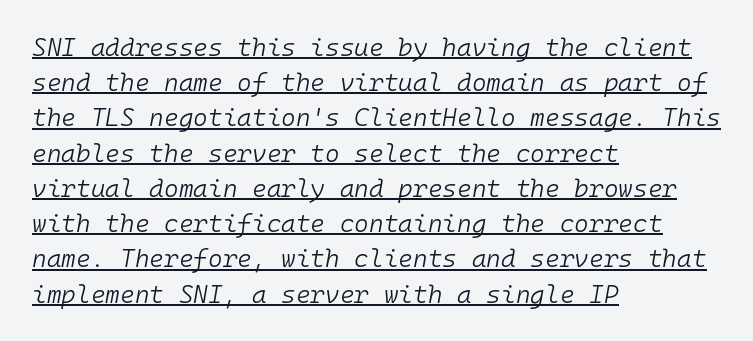
{"italic": "yes", "lean": "right", "slant_degrees": 10, "bold": "no", "underline": "yes", "align": "left", "line_spacing": "normal", "line_spacing_ratio": 1.41, "letter_spacing": "normal", "letter_spacing_em": 0.0, "glyph_px": 25}
